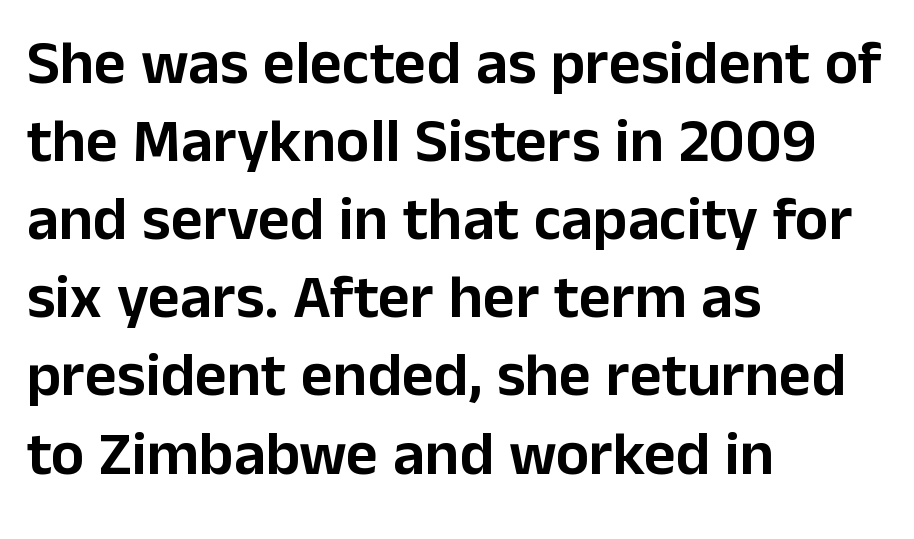
What stands out about the letter spacing? Nothing — it is the standard amount. Anything drawn beneath the words? Only blank space. The axis of the letterforms is exactly vertical. Are there feet on the stems? There aren't — it's a sans.
